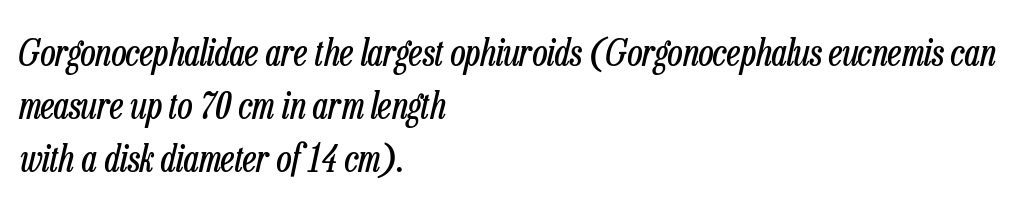
{"italic": "yes", "lean": "right", "slant_degrees": 13, "bold": "no", "weight": "regular", "width": "condensed", "stroke_contrast": "low", "x_height": "medium", "monospaced": "no", "underline": "no", "align": "left", "line_spacing": "normal", "line_spacing_ratio": 1.43, "letter_spacing": "normal", "letter_spacing_em": 0.0, "glyph_px": 37}
